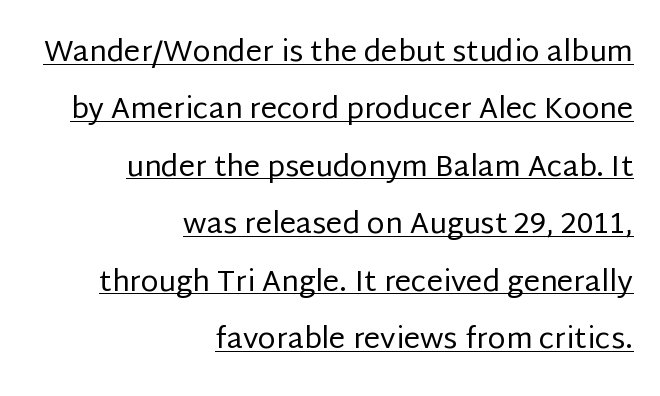
Typeset ragged left — the right edge is the straight one. Does a line run under the words? Yes, clearly. Proportional: the letters do not fall into vertical columns. The glyphs in this specimen are sans serif. The rendering keeps characters at their native spacing. If you measured baseline to baseline, you'd find a long distance.
